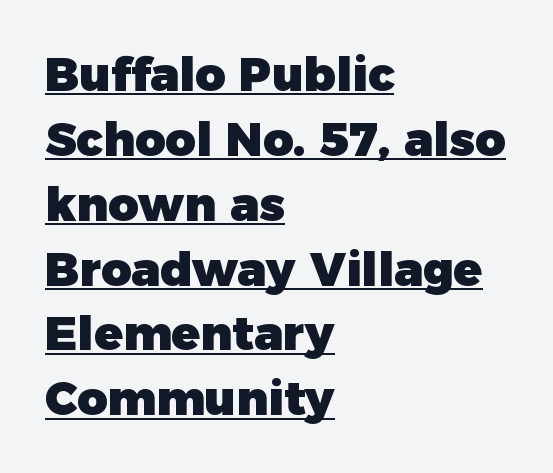
Visually the block forms a straight wall on the left and a jagged coastline on the right. Spacing between characters is what you'd get straight out of the box. Italic: no, the glyphs are upright roman. I'd describe the lettering as bold — thick and assertive.
